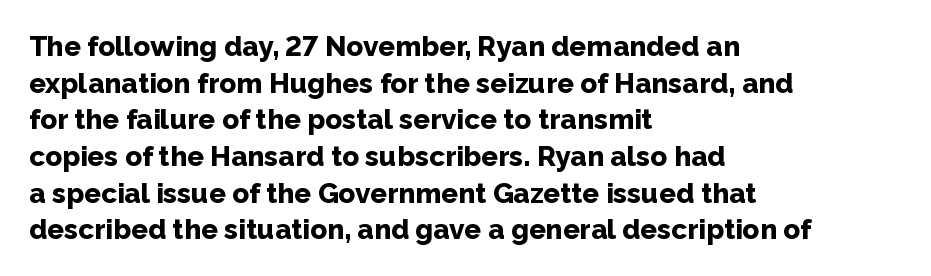
Q: Is the text bold? A: Yes.
Q: Is the text italic (slanted)? A: No, it is upright.
Q: Is the typeface a serif or a sans-serif typeface? A: Sans-serif.
Q: Is the text underlined? A: No.
Q: How is the paragraph aligned? A: Left-aligned.
Q: Is the spacing between letters normal or unusually wide? A: Normal.
Q: Is the spacing between lines tight, normal or loose? A: Normal.
Q: Width (condensed, normal, or wide)? A: Normal.
Q: Stroke contrast? A: Low.
Q: x-height? A: Medium.
Q: Monospaced? A: No.
